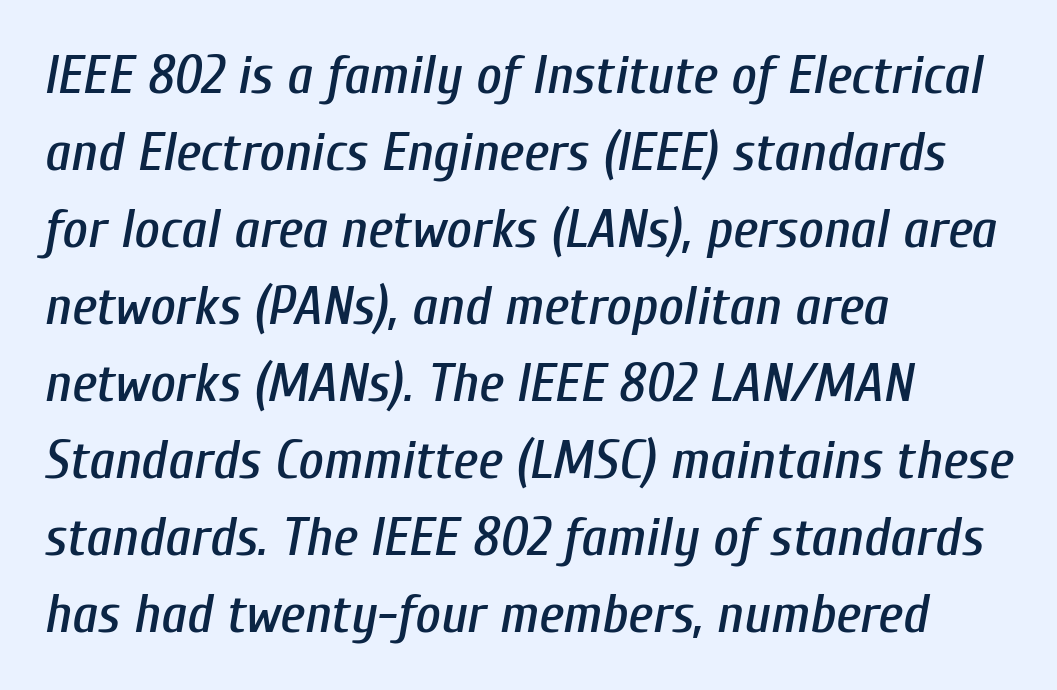
Successive baselines arrive at the customary interval. Think of a printed novel: that variable character pitch is what you see here. Characters are canted at an angle relative to the baseline's perpendicular. The strip under each line holds only bare page. Letter spacing: default. Leftover space on each line is placed entirely after the last word.
